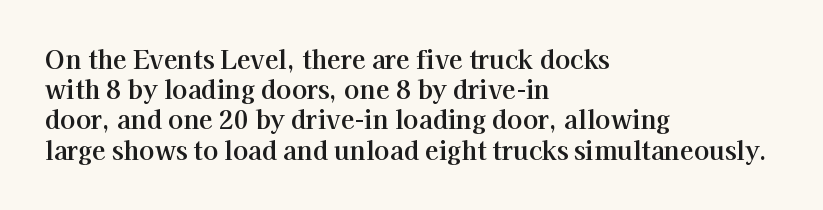
Standard letterfit; no display-style spreading of the glyphs. A typesetter would mark this as roman, not italic. Does the copy run flush right? No — it runs flush left. Words float on clear page, feet unadorned.
